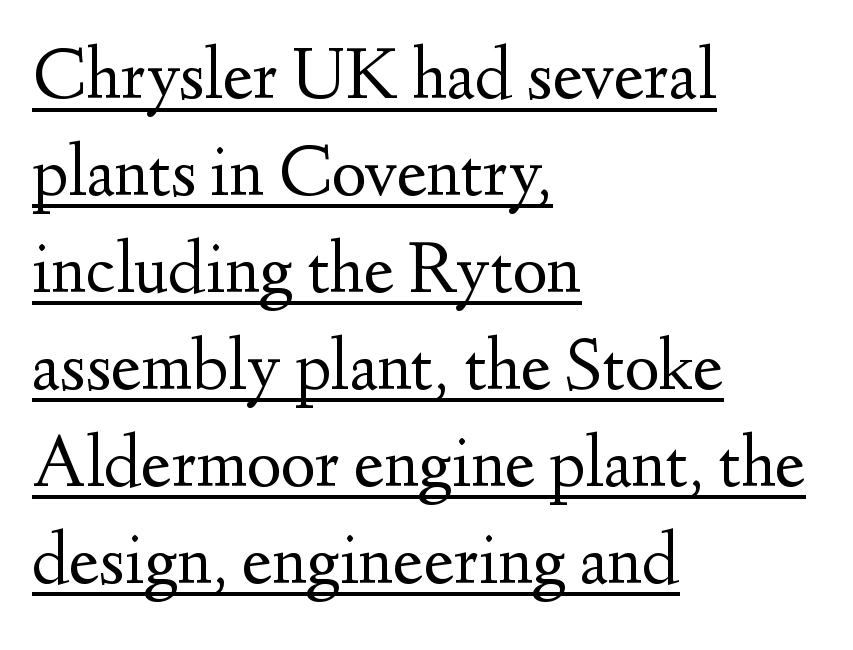
Q: Is the text bold? A: No.
Q: Is the text italic (slanted)? A: No, it is upright.
Q: Is the typeface a serif or a sans-serif typeface? A: Serif.
Q: Is the text underlined? A: Yes.
Q: How is the paragraph aligned? A: Left-aligned.
Q: Is the spacing between letters normal or unusually wide? A: Normal.
Q: Is the spacing between lines tight, normal or loose? A: Normal.
Q: Width (condensed, normal, or wide)? A: Normal.
Q: Stroke contrast? A: Medium.
Q: x-height? A: Small.
Q: Monospaced? A: No.
